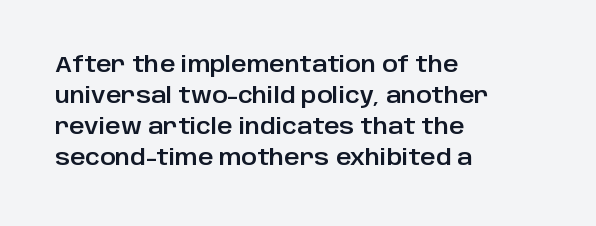
The image shows 21 px text type, upright; set left-aligned, normal line spacing (1.47x), normal letter spacing, not underlined.
